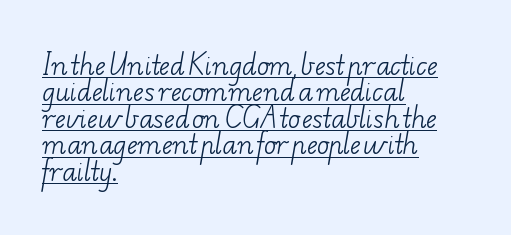
The face used here appears with an underline applied. The strokes are not fattened; the text isn't bold. Alignment: flush left. This sample uses plain, unmodified letter spacing. Quick note: interline space is minimal.
